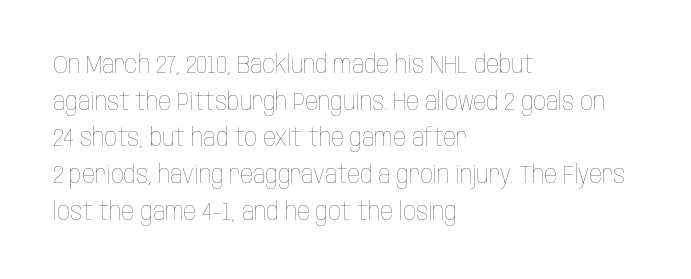
{"italic": "no", "bold": "no", "underline": "no", "align": "left", "line_spacing": "normal", "line_spacing_ratio": 1.47, "letter_spacing": "normal", "letter_spacing_em": 0.0, "glyph_px": 25}
